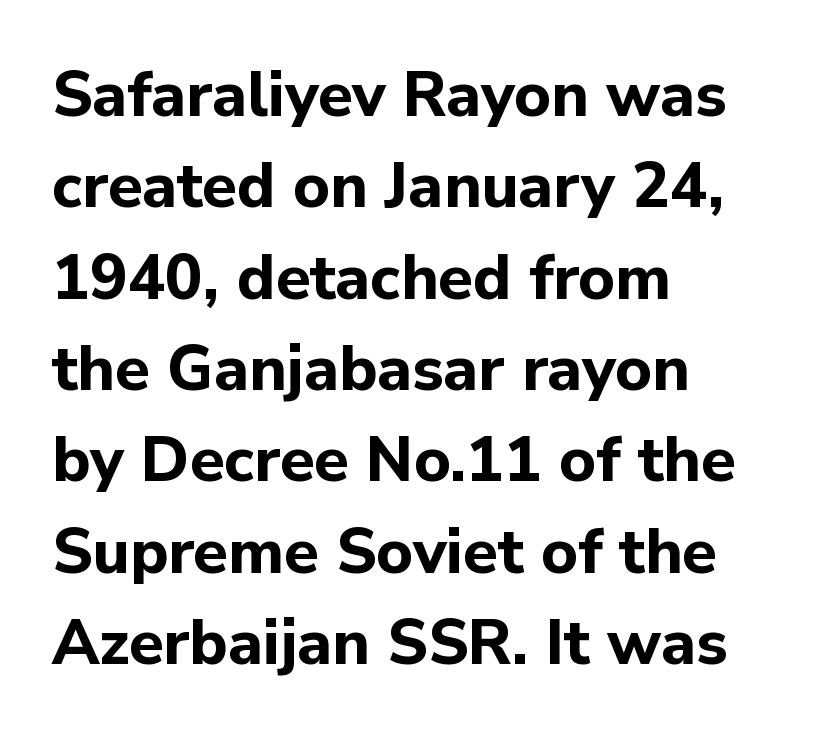
Plenty of ink on the page — the face is bold. The passage shown has conventional tracking throughout. A normal amount of white space separates one row of letters from the next. No italicization has been applied; the sample stays upright.
